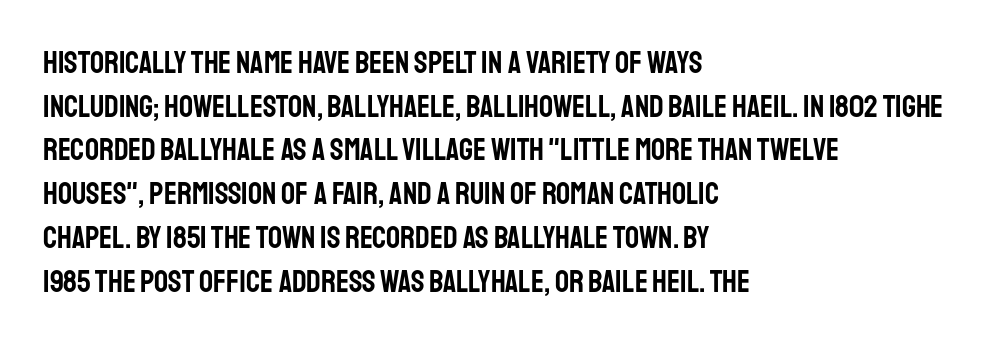
{"serif": "no", "italic": "no", "width": "condensed", "stroke_contrast": "low", "x_height": "large", "monospaced": "no", "underline": "no", "align": "left", "line_spacing": "normal", "line_spacing_ratio": 1.41, "letter_spacing": "normal", "letter_spacing_em": 0.0, "glyph_px": 31}
